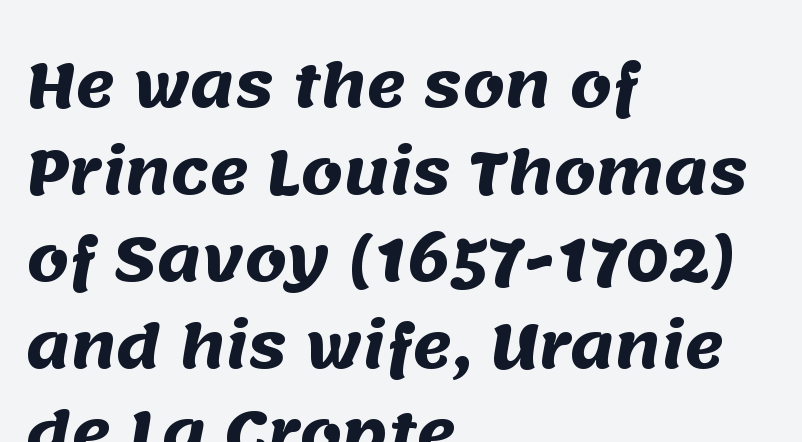
{"serif": "no", "bold": "yes", "weight": "heavy", "width": "normal", "stroke_contrast": "medium", "x_height": "large", "monospaced": "no", "underline": "no", "align": "left", "line_spacing": "normal", "line_spacing_ratio": 1.45, "letter_spacing": "normal", "letter_spacing_em": 0.0, "glyph_px": 60}
